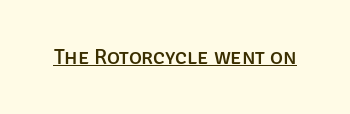
Q: Is the text italic (slanted)? A: No, it is upright.
Q: Is the text underlined? A: Yes.
Q: Is the spacing between letters normal or unusually wide? A: Normal.
